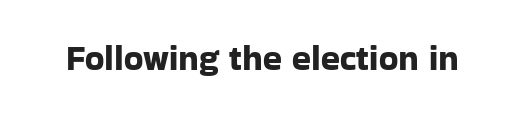
The image shows 35 px sans-serif type, upright; set normal letter spacing, not underlined; low stroke contrast and a medium x-height.
